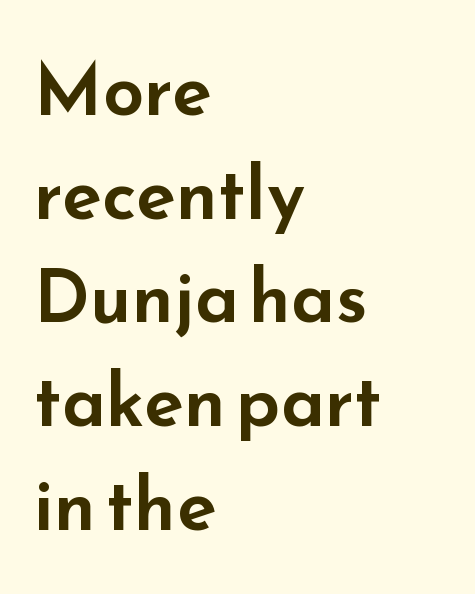
The image shows 73 px wide sans-serif type, upright; set left-aligned, normal line spacing (1.42x), normal letter spacing, not underlined; low stroke contrast and a small x-height.
